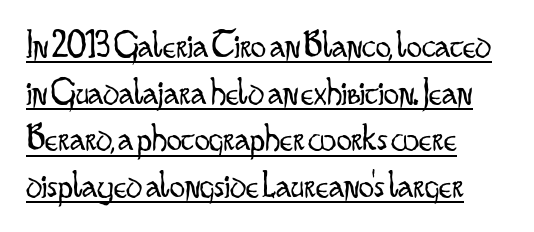
Q: Is the text bold? A: No.
Q: Is the text italic (slanted)? A: No, it is upright.
Q: Is the typeface a serif or a sans-serif typeface? A: Sans-serif.
Q: Is the text underlined? A: Yes.
Q: How is the paragraph aligned? A: Left-aligned.
Q: Is the spacing between letters normal or unusually wide? A: Normal.
Q: Width (condensed, normal, or wide)? A: Condensed.
Q: Stroke contrast? A: Low.
Q: x-height? A: Small.
Q: Monospaced? A: No.
